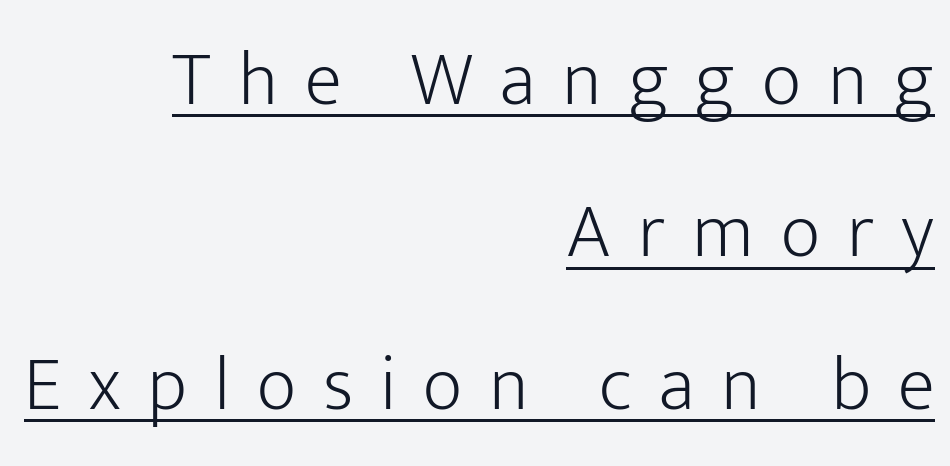
{"serif": "no", "italic": "no", "bold": "no", "weight": "light", "width": "normal", "stroke_contrast": "low", "x_height": "medium", "monospaced": "no", "underline": "yes", "align": "right", "line_spacing": "loose", "line_spacing_ratio": 1.98, "letter_spacing": "wide", "letter_spacing_em": 0.35, "glyph_px": 77}
